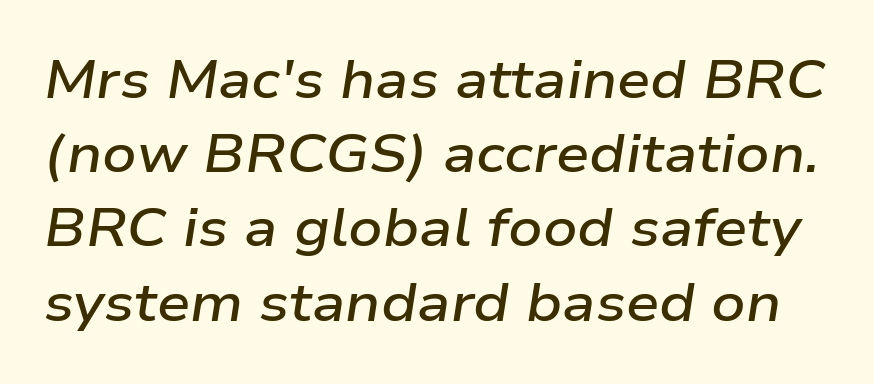
{"italic": "yes", "lean": "right", "slant_degrees": 9, "bold": "semi", "weight": "semibold", "width": "wide", "stroke_contrast": "low", "x_height": "medium", "monospaced": "no", "underline": "no", "line_spacing": "normal", "line_spacing_ratio": 1.4, "letter_spacing": "normal", "letter_spacing_em": 0.0, "glyph_px": 53}
